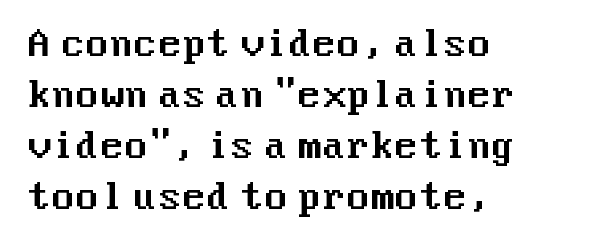
{"serif": "no", "italic": "no", "width": "normal", "stroke_contrast": "medium", "x_height": "medium", "underline": "no", "align": "left", "line_spacing": "normal", "line_spacing_ratio": 1.46, "letter_spacing": "normal", "letter_spacing_em": 0.0, "glyph_px": 35}
